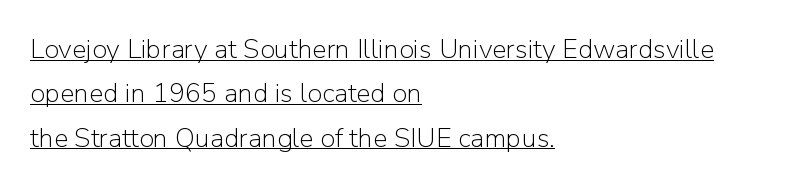
Short and long lines alike share a common starting point at left. Looks like someone drew a line under every word here. Words appear dense and cohesive because spacing is normal. Posture: upright roman.
